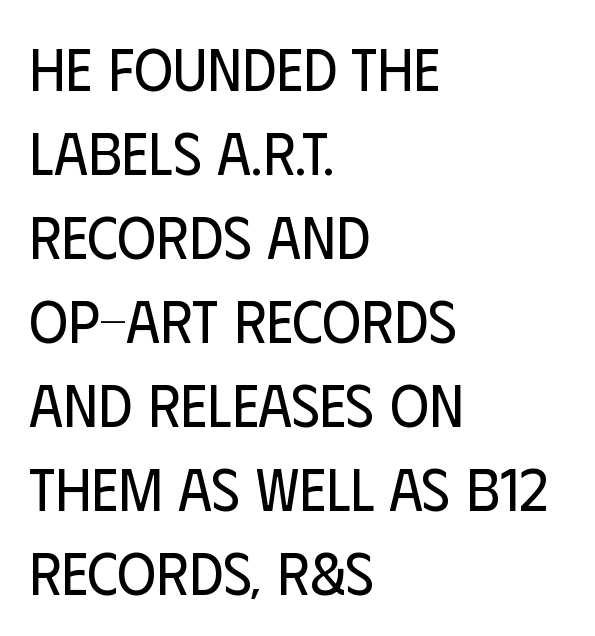
{"serif": "no", "italic": "no", "bold": "no", "weight": "regular", "width": "condensed", "stroke_contrast": "low", "x_height": "large", "monospaced": "no", "underline": "no", "align": "left", "line_spacing": "normal", "line_spacing_ratio": 1.4, "letter_spacing": "normal", "letter_spacing_em": 0.0, "glyph_px": 60}
